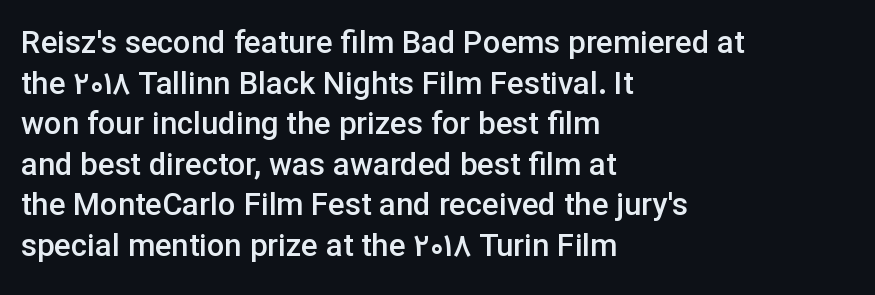
Q: Is the text bold? A: Semi-bold.
Q: Is the text italic (slanted)? A: No, it is upright.
Q: Is the typeface a serif or a sans-serif typeface? A: Sans-serif.
Q: Is the text underlined? A: No.
Q: How is the paragraph aligned? A: Left-aligned.
Q: Is the spacing between letters normal or unusually wide? A: Normal.
Q: Is the spacing between lines tight, normal or loose? A: Normal.
Q: Width (condensed, normal, or wide)? A: Normal.
Q: Stroke contrast? A: Low.
Q: x-height? A: Medium.
Q: Monospaced? A: No.
